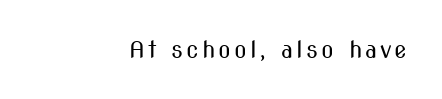
{"italic": "no", "bold": "no", "underline": "no", "align": "right", "glyph_px": 23}
